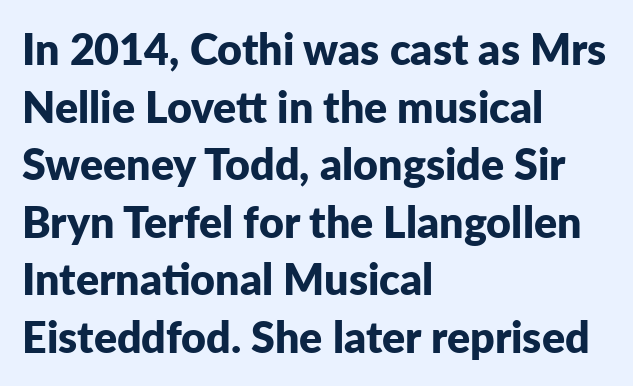
Q: Is the text bold? A: Yes.
Q: Is the text italic (slanted)? A: No, it is upright.
Q: Is the typeface a serif or a sans-serif typeface? A: Sans-serif.
Q: Is the text underlined? A: No.
Q: How is the paragraph aligned? A: Left-aligned.
Q: Is the spacing between letters normal or unusually wide? A: Normal.
Q: Is the spacing between lines tight, normal or loose? A: Normal.
Q: Width (condensed, normal, or wide)? A: Normal.
Q: Stroke contrast? A: Low.
Q: x-height? A: Medium.
Q: Monospaced? A: No.
